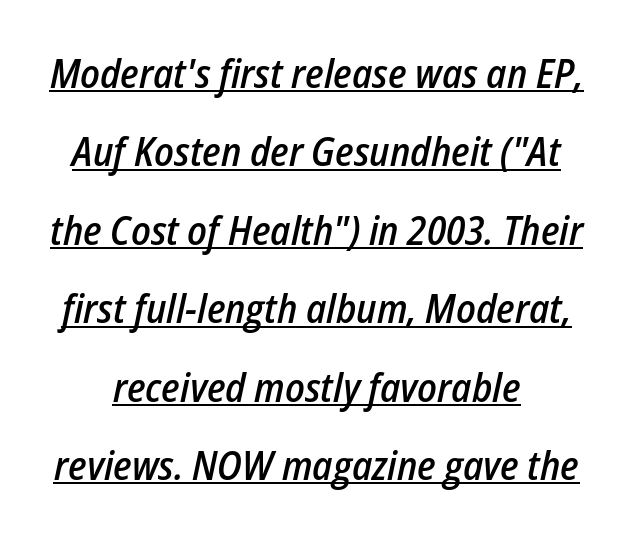
Q: Is the text bold? A: Semi-bold.
Q: Is the text italic (slanted)? A: Yes, it leans right by about 12 degrees.
Q: Is the text underlined? A: Yes.
Q: How is the paragraph aligned? A: Centered.
Q: Is the spacing between letters normal or unusually wide? A: Normal.
Q: Is the spacing between lines tight, normal or loose? A: Loose.
Q: Width (condensed, normal, or wide)? A: Condensed.
Q: Stroke contrast? A: Low.
Q: x-height? A: Medium.
Q: Monospaced? A: No.
